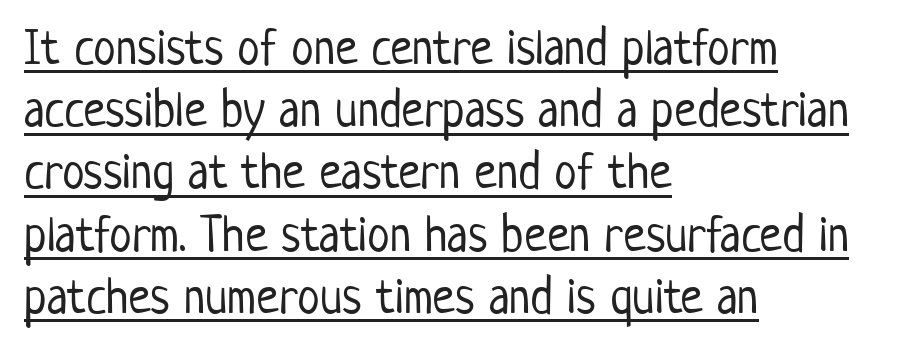
Q: Is the text bold? A: No.
Q: Is the text italic (slanted)? A: No, it is upright.
Q: Is the typeface a serif or a sans-serif typeface? A: Sans-serif.
Q: Is the text underlined? A: Yes.
Q: How is the paragraph aligned? A: Left-aligned.
Q: Is the spacing between letters normal or unusually wide? A: Normal.
Q: Width (condensed, normal, or wide)? A: Condensed.
Q: Stroke contrast? A: Low.
Q: x-height? A: Medium.
Q: Monospaced? A: No.
